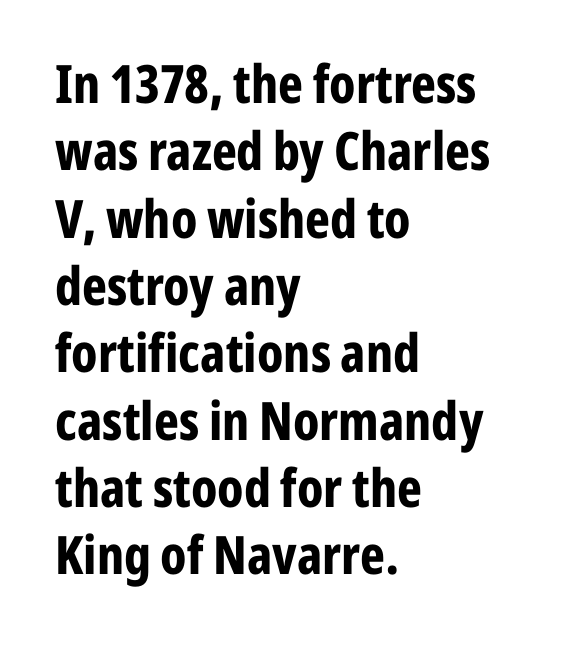
Each word holds together tightly as a unit, with standard inter-letter gaps. The face used here is a sans, in the tradition of grotesques and geometrics. Rule under the text: the space is simply empty. No italicization has been applied; the sample stays upright.
